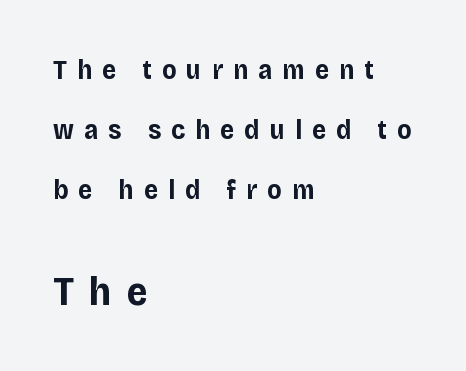
The image shows 41 px bold sans-serif type, upright; set left-aligned, loose line spacing (2.23x), unusually wide letter spacing (+0.38 em), not underlined; the second (bottom) block is 1.52x larger; low stroke contrast and a large x-height.
